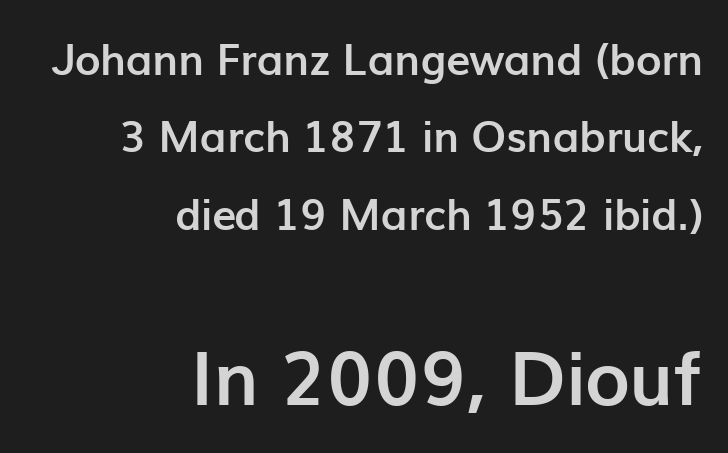
{"serif": "no", "italic": "no", "bold": "yes", "weight": "semibold", "width": "normal", "stroke_contrast": "low", "x_height": "medium", "monospaced": "no", "underline": "no", "align": "right", "line_spacing_ratio": 1.8, "letter_spacing": "normal", "letter_spacing_em": 0.0, "larger_block": "second", "size_ratio": 1.74, "glyph_px": 75}
